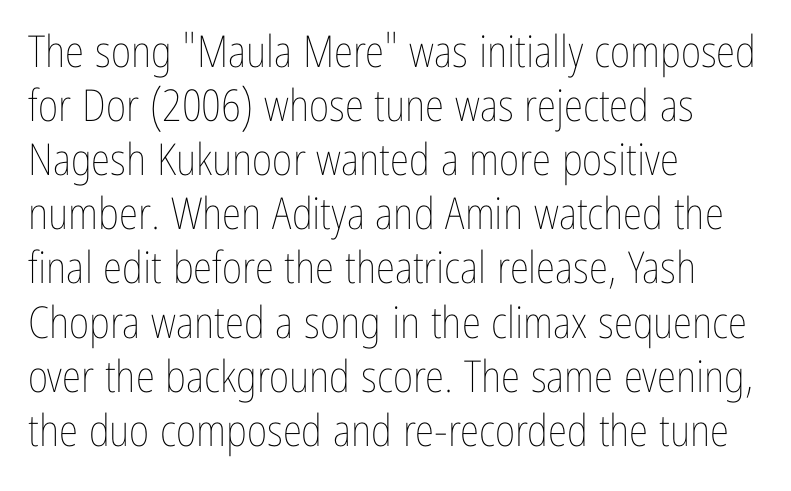
The image shows 44 px thin, condensed type, upright; set left-aligned, line spacing 1.23x, normal letter spacing, not underlined; low stroke contrast and a medium x-height.
